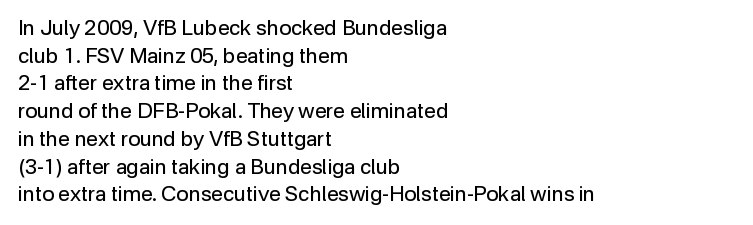
{"italic": "no", "bold": "no", "underline": "no", "align": "left", "line_spacing": "normal", "line_spacing_ratio": 1.32, "letter_spacing": "normal", "letter_spacing_em": 0.0, "glyph_px": 21}
